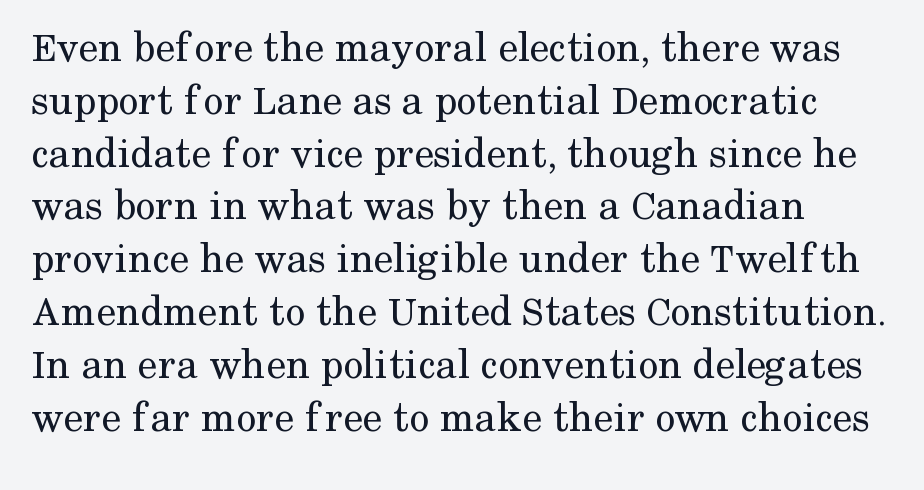
Type without underlining. Serif or sans? Serif — the stroke terminals have little feet. A typesetter would call this proportional, since set widths differ per character. No letter is thick-stroked: the sample isn't bold. Tall strokes in this sample are plumb rather than angled.
